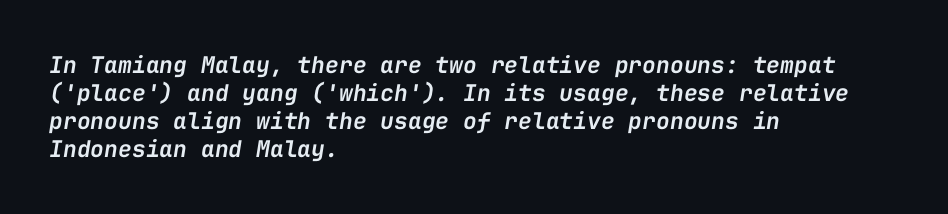
Caption: multi-line text, flush left, ragged right. Compared with an ordinary text face, these strokes are moderately heavier — a semibold. Italic: yes, the glyphs are oblique. Bare-footed words on every line.
